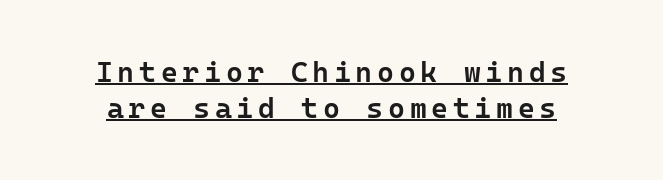
The image shows 29 px semibold sans-serif type, upright; set line spacing 1.24x, underlined; low stroke contrast and a medium x-height.
